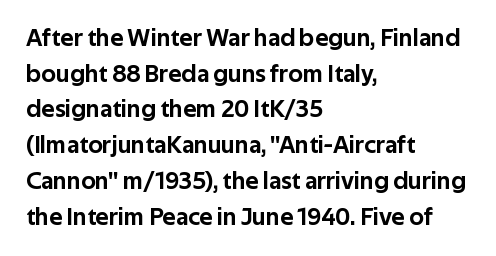
The image shows 25 px text type, upright; set left-aligned, normal line spacing (1.43x), normal letter spacing, not underlined.
